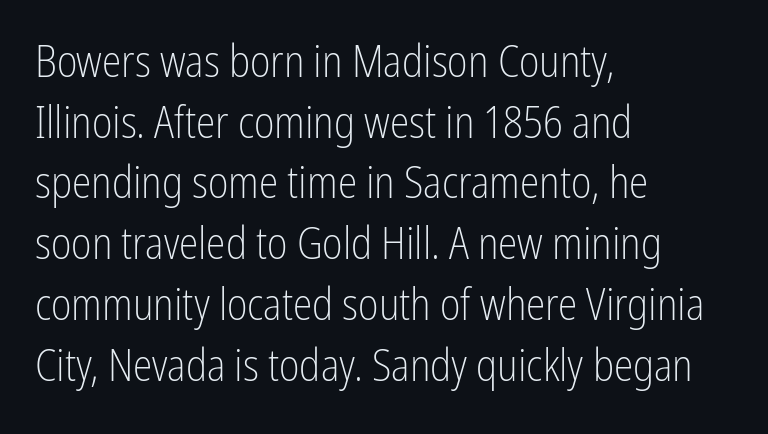
Weight class: somewhere from thin through regular. Students, observe: this is what conventionally led text looks like. Is this a sans? Yes — the strokes have no serifs. Horizontal alignment here is leftward, the default for most running prose. The lettering holds an erect, upright posture throughout.
